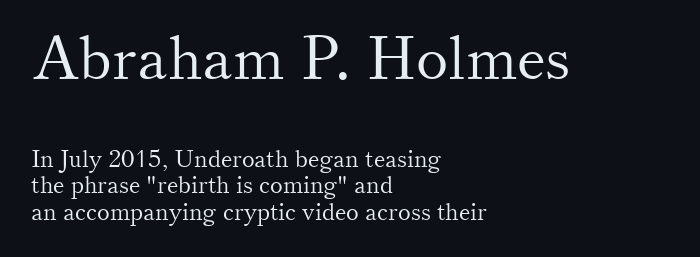
Q: Is the text bold? A: No.
Q: Is the text italic (slanted)? A: No, it is upright.
Q: Is the typeface a serif or a sans-serif typeface? A: Serif.
Q: Is the text underlined? A: No.
Q: How is the paragraph aligned? A: Left-aligned.
Q: Is the spacing between letters normal or unusually wide? A: Normal.
Q: Is the spacing between lines tight, normal or loose? A: Tight.
Q: Which block of text is set in a larger size, the first (top) or the second (bottom)? A: The first (top) one.
Q: Width (condensed, normal, or wide)? A: Normal.
Q: Stroke contrast? A: Medium.
Q: x-height? A: Small.
Q: Monospaced? A: No.
